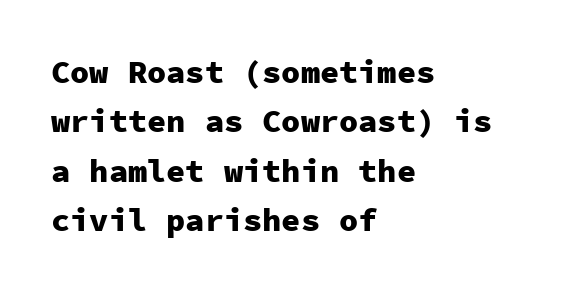
{"serif": "no", "italic": "no", "bold": "yes", "weight": "heavy", "width": "normal", "stroke_contrast": "low", "x_height": "medium", "monospaced": "yes", "underline": "no", "align": "left", "line_spacing": "normal", "line_spacing_ratio": 1.54, "letter_spacing": "normal", "letter_spacing_em": 0.0, "glyph_px": 32}
